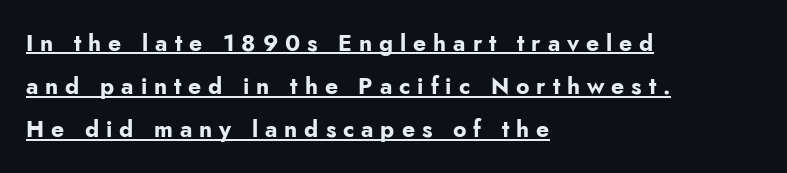
{"italic": "no", "bold": "yes", "underline": "yes", "align": "left", "line_spacing_ratio": 1.88, "letter_spacing": "wide", "letter_spacing_em": 0.3, "glyph_px": 23}
